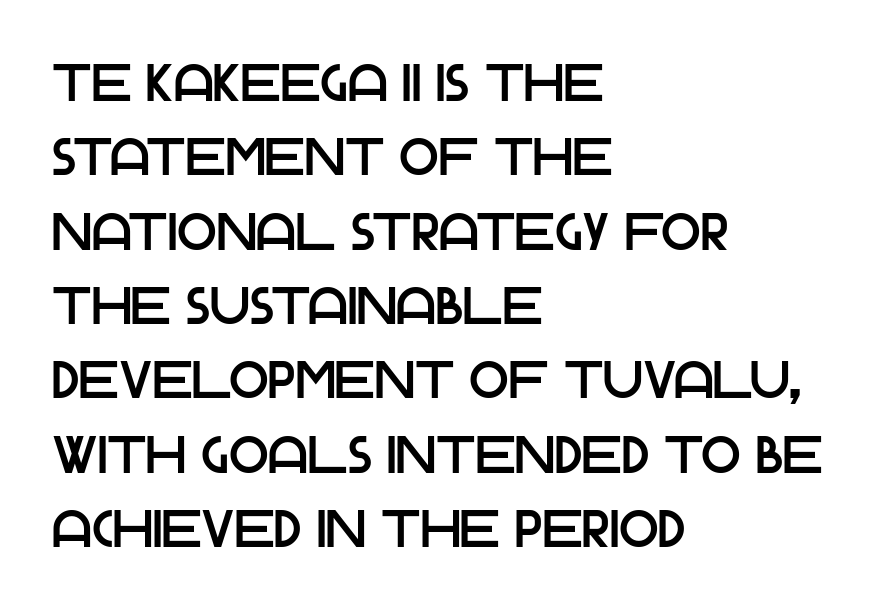
Q: Is the text italic (slanted)? A: No, it is upright.
Q: Is the typeface a serif or a sans-serif typeface? A: Sans-serif.
Q: Is the text underlined? A: No.
Q: How is the paragraph aligned? A: Left-aligned.
Q: Is the spacing between letters normal or unusually wide? A: Normal.
Q: Is the spacing between lines tight, normal or loose? A: Normal.
Q: Width (condensed, normal, or wide)? A: Normal.
Q: Stroke contrast? A: Low.
Q: x-height? A: Large.
Q: Monospaced? A: No.
